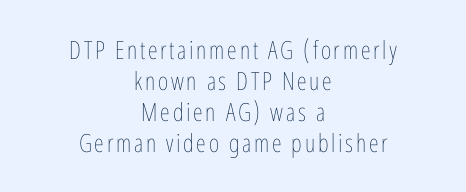
Q: Is the text bold? A: No.
Q: Is the text italic (slanted)? A: No, it is upright.
Q: Is the text underlined? A: No.
Q: How is the paragraph aligned? A: Centered.
